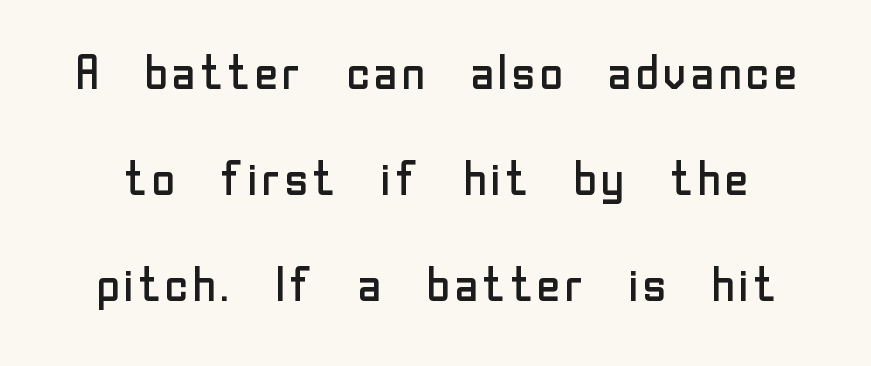
The image shows 47 px regular-weight sans-serif type, upright; set loose line spacing (2.26x), normal letter spacing, not underlined; low stroke contrast and a medium x-height.
